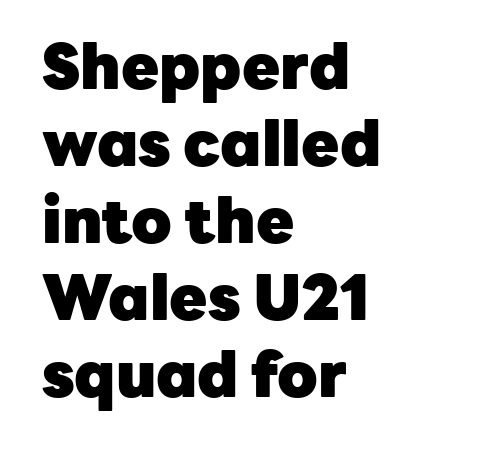
Descenders are the only things crossing below the line. Quick note: not italic, upright. These lines carry a lot of weight — the face is fully bold. These lines are rendered in a variable-pitch font. Which margin do the lines hug? The left one — the right edge is uneven.
